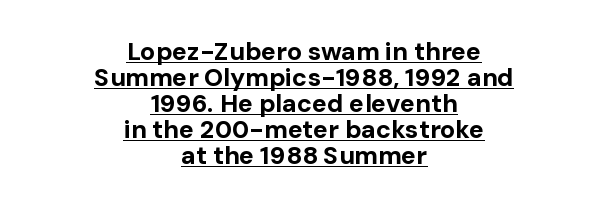
Q: Is the text bold? A: Yes.
Q: Is the text italic (slanted)? A: No, it is upright.
Q: Is the text underlined? A: Yes.
Q: How is the paragraph aligned? A: Centered.
Q: Is the spacing between letters normal or unusually wide? A: Normal.
Q: Is the spacing between lines tight, normal or loose? A: Tight.
